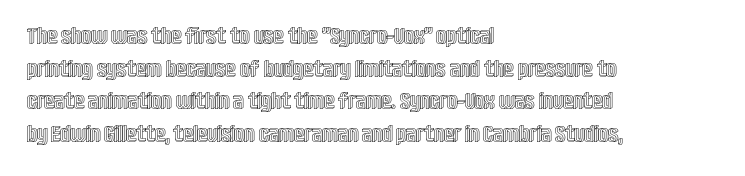
The image shows 23 px text type, upright; set left-aligned, normal line spacing (1.42x), normal letter spacing, not underlined.
